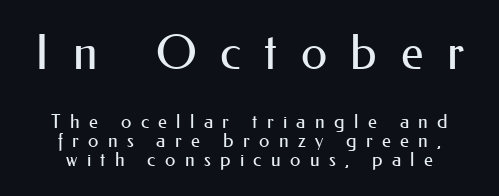
{"serif": "no", "italic": "no", "bold": "no", "weight": "regular", "width": "normal", "stroke_contrast": "medium", "x_height": "small", "monospaced": "no", "underline": "no", "line_spacing": "tight", "line_spacing_ratio": 1.0, "letter_spacing": "wide", "letter_spacing_em": 0.49, "larger_block": "first", "size_ratio": 2.53, "glyph_px": 48}
